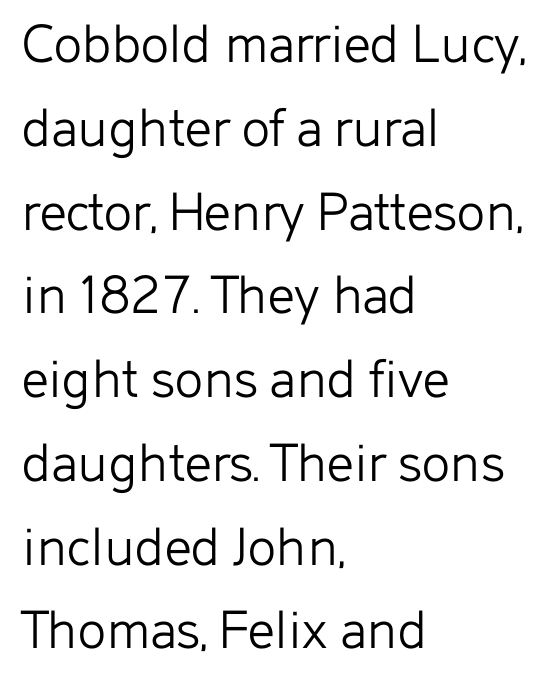
{"serif": "no", "italic": "no", "bold": "no", "weight": "light", "width": "normal", "stroke_contrast": "low", "x_height": "medium", "monospaced": "no", "underline": "no", "align": "left", "line_spacing": "normal", "line_spacing_ratio": 1.42, "letter_spacing": "normal", "letter_spacing_em": 0.0, "glyph_px": 59}
